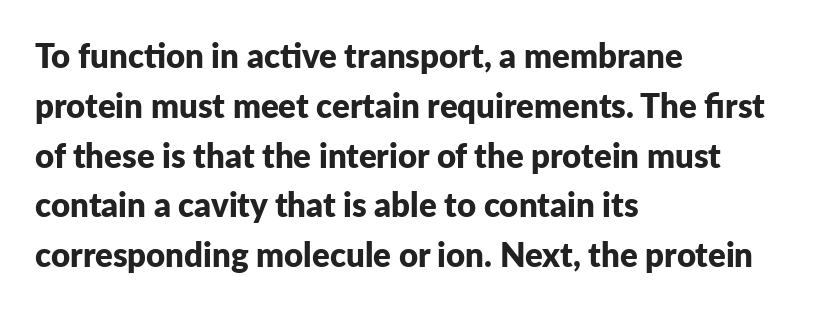
{"serif": "no", "italic": "no", "bold": "yes", "weight": "bold", "width": "normal", "stroke_contrast": "low", "x_height": "medium", "monospaced": "no", "underline": "no", "align": "left", "line_spacing": "normal", "line_spacing_ratio": 1.51, "letter_spacing": "normal", "letter_spacing_em": 0.0, "glyph_px": 33}
